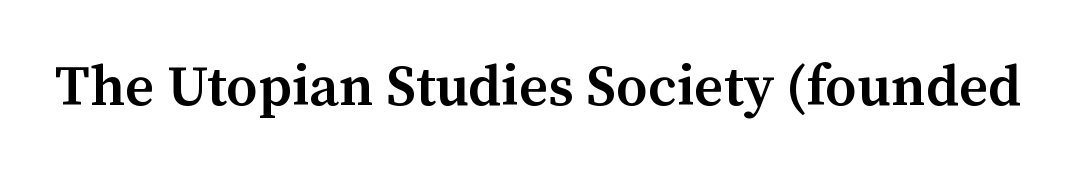
The image shows 57 px semibold serif type, upright; set normal letter spacing, not underlined; medium stroke contrast and a medium x-height.
